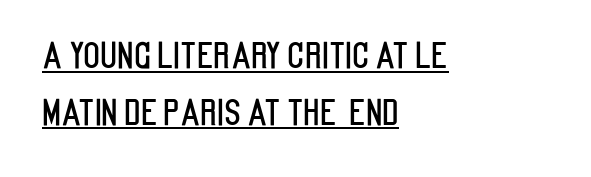
Here the designer chose a conventional face with non-uniform glyph widths. When letters stand straight like this, we call the style roman or upright. Looks like someone drew a line under every word here. The passage shown has conventional tracking throughout.
